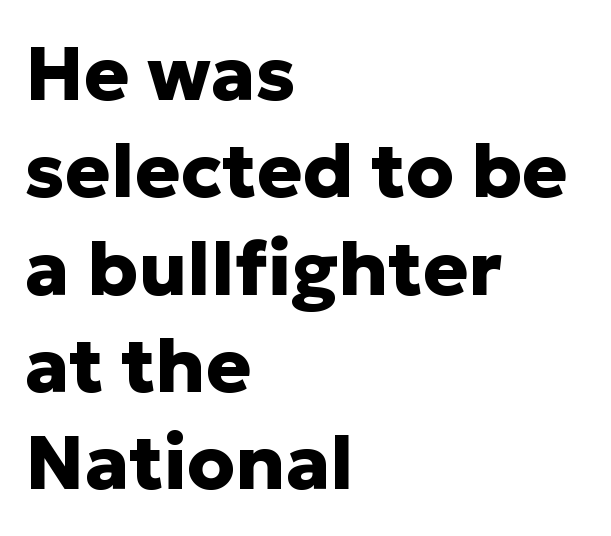
Q: Is the text bold? A: Yes.
Q: Is the text italic (slanted)? A: No, it is upright.
Q: Is the typeface a serif or a sans-serif typeface? A: Sans-serif.
Q: Is the text underlined? A: No.
Q: How is the paragraph aligned? A: Left-aligned.
Q: Is the spacing between letters normal or unusually wide? A: Normal.
Q: Is the spacing between lines tight, normal or loose? A: Normal.
Q: Width (condensed, normal, or wide)? A: Normal.
Q: Stroke contrast? A: Low.
Q: x-height? A: Medium.
Q: Monospaced? A: No.
